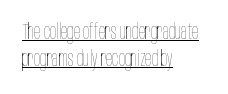
The image shows 21 px text type, upright; set left-aligned, normal line spacing (1.27x), normal letter spacing, underlined.
